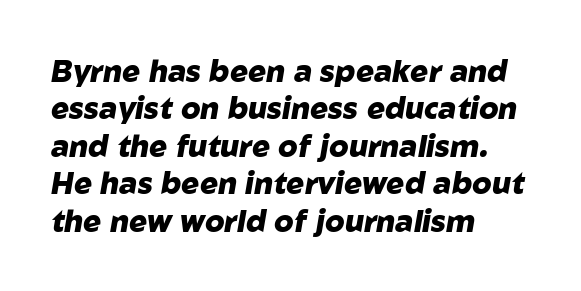
Line beginnings align vertically; line endings do not. Nothing unusual about the tracking: characters are spaced as the font intends. Do the characters align in a grid? No, the font is proportional. The axis of the letterforms is tilted away from vertical.
